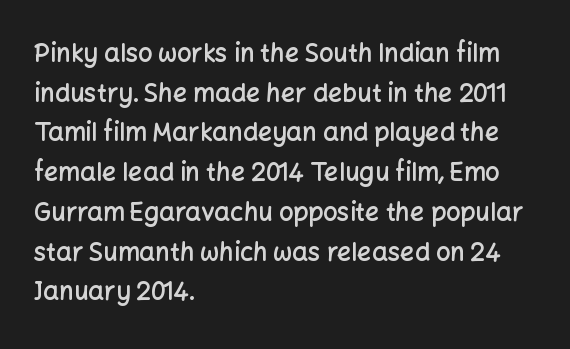
{"italic": "no", "bold": "semi", "underline": "no", "align": "left", "line_spacing": "normal", "line_spacing_ratio": 1.59, "letter_spacing": "normal", "letter_spacing_em": 0.0, "glyph_px": 25}
